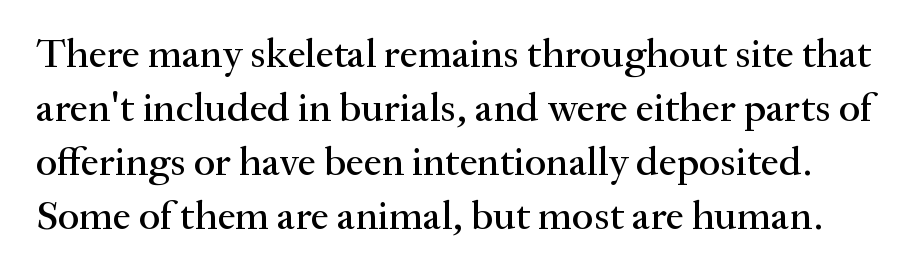
Glyph-to-glyph distance matches everyday printed text. Rows of type keep a routine distance in the vertical direction. The letters advance in unequal steps, a hallmark of proportional type. Classification — serif. Unmarked baselines from the first word to the last.
